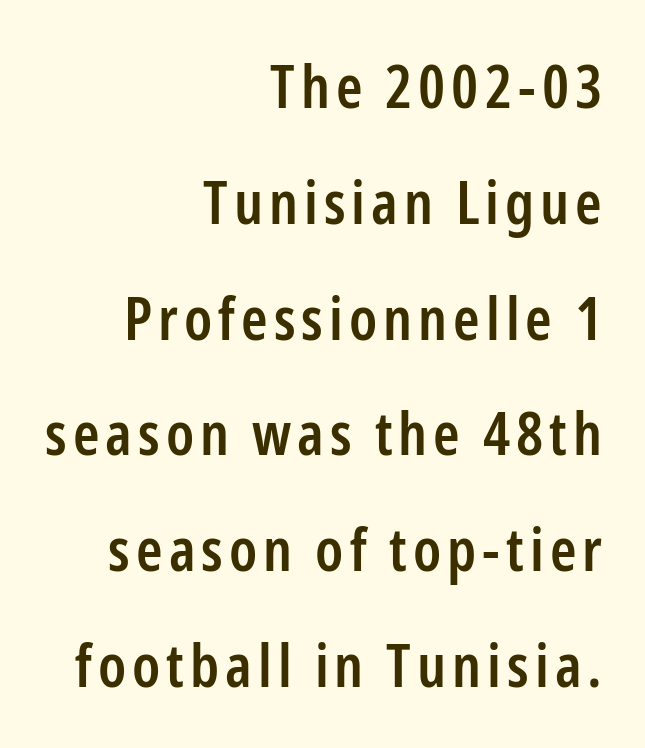
Characters remain perfectly vertical along every line. Leading: increased. The rag falls on the left side of this text block. Character widths vary here, with narrow letters taking less room than wide ones.
